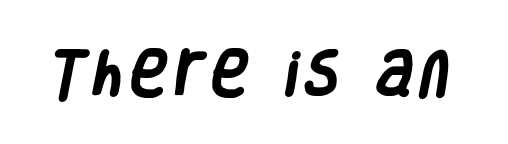
{"serif": "no", "bold": "yes", "weight": "heavy", "width": "condensed", "stroke_contrast": "low", "x_height": "large", "monospaced": "no", "underline": "no", "glyph_px": 50}
